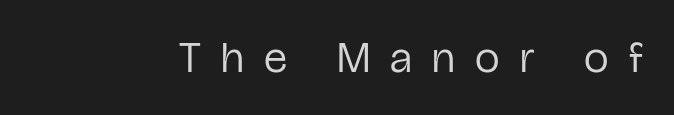
Q: Is the text bold? A: No.
Q: Is the text italic (slanted)? A: No, it is upright.
Q: Is the typeface a serif or a sans-serif typeface? A: Sans-serif.
Q: Is the text underlined? A: No.
Q: Is the spacing between letters normal or unusually wide? A: Unusually wide.
Q: Width (condensed, normal, or wide)? A: Condensed.
Q: Stroke contrast? A: Low.
Q: x-height? A: Medium.
Q: Monospaced? A: No.
